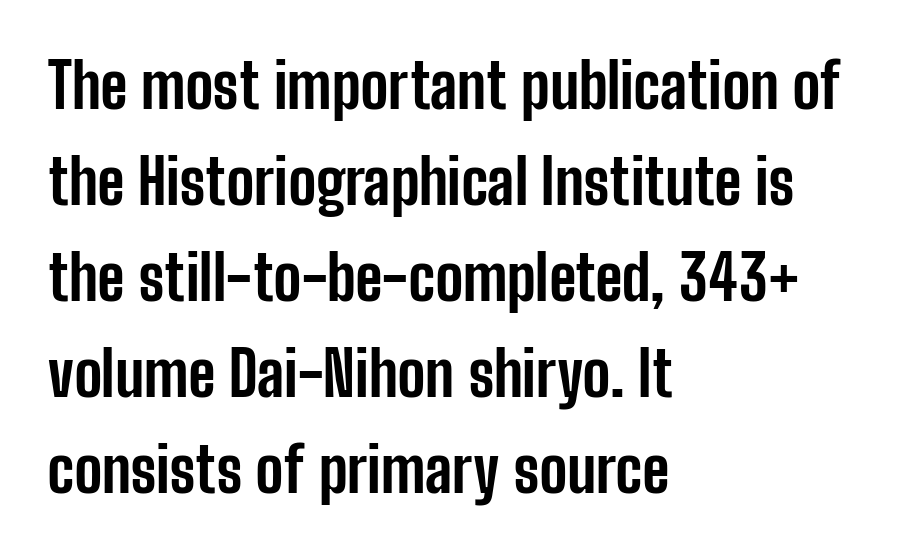
The paragraph shown leans on its left margin. Character widths vary here, with narrow letters taking less room than wide ones. Posture: vertical. The gap between lines stays unmarked. Observe the absence of serifs on each vertical stroke in this sample. There is no visible air inserted between adjacent glyphs.
